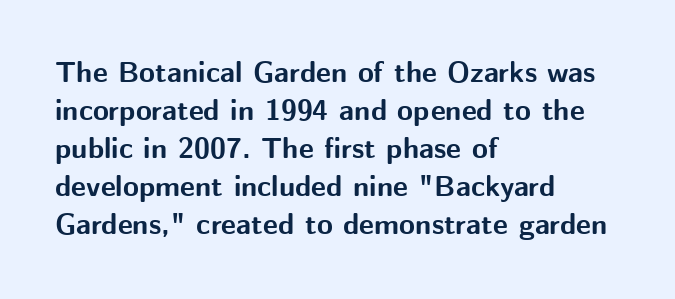
The image shows 29 px bold sans-serif type, upright; set left-aligned, normal line spacing (1.31x), normal letter spacing, not underlined; medium stroke contrast and a medium x-height.
